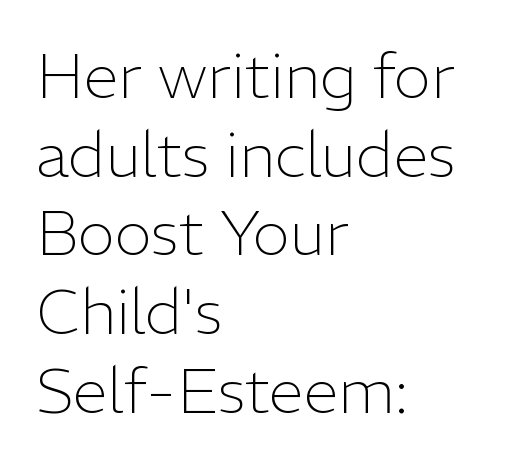
The image shows 63 px light sans-serif type, upright; set left-aligned, normal line spacing (1.25x), normal letter spacing, not underlined; low stroke contrast and a medium x-height.
